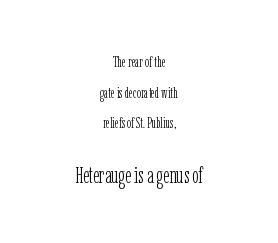
{"italic": "no", "bold": "no", "underline": "no", "align": "center", "line_spacing": "loose", "line_spacing_ratio": 2.18, "letter_spacing": "normal", "letter_spacing_em": 0.0, "larger_block": "second", "size_ratio": 1.57, "glyph_px": 22}
